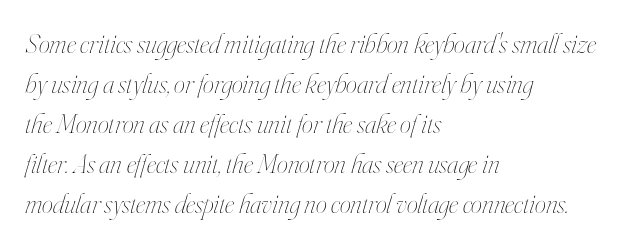
The image shows 28 px thin, condensed type, italic (leaning right); set left-aligned, normal line spacing (1.43x), normal letter spacing, not underlined; high stroke contrast and a small x-height.
